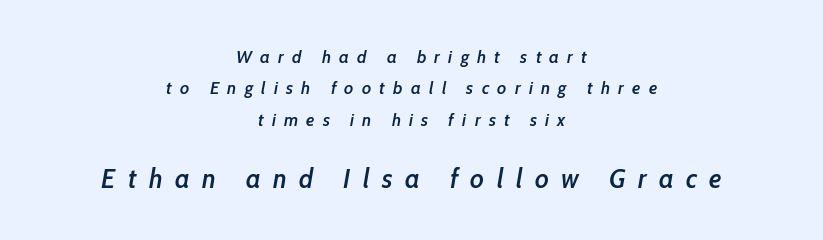
Q: Is the text bold? A: Semi-bold.
Q: Is the text italic (slanted)? A: Yes, it leans right by about 10 degrees.
Q: Is the text underlined? A: No.
Q: How is the paragraph aligned? A: Centered.
Q: Is the spacing between letters normal or unusually wide? A: Unusually wide.
Q: Which block of text is set in a larger size, the first (top) or the second (bottom)? A: The second (bottom) one.
